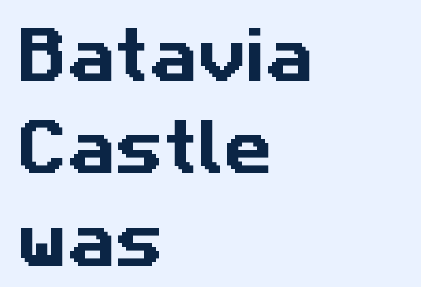
{"serif": "no", "width": "normal", "stroke_contrast": "low", "x_height": "medium", "monospaced": "no", "underline": "no", "align": "left", "line_spacing": "normal", "line_spacing_ratio": 1.54, "letter_spacing": "normal", "letter_spacing_em": 0.0, "glyph_px": 60}
